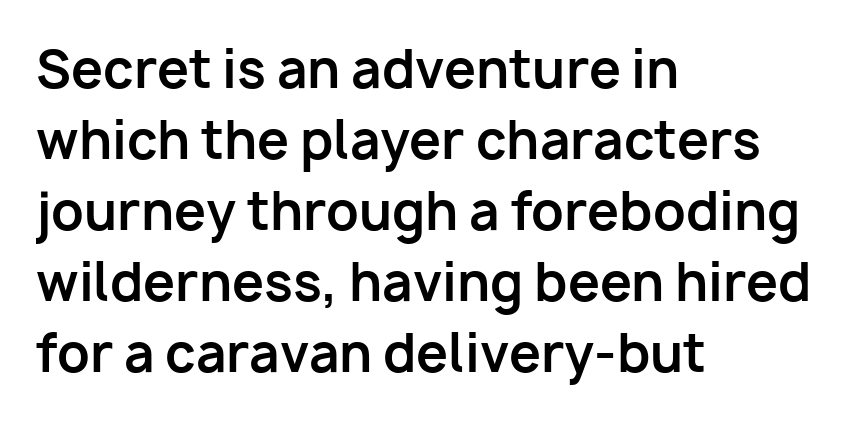
{"serif": "no", "italic": "no", "bold": "yes", "weight": "bold", "width": "normal", "stroke_contrast": "low", "x_height": "medium", "monospaced": "no", "underline": "no", "align": "left", "line_spacing": "normal", "line_spacing_ratio": 1.39, "letter_spacing": "normal", "letter_spacing_em": 0.0, "glyph_px": 51}
